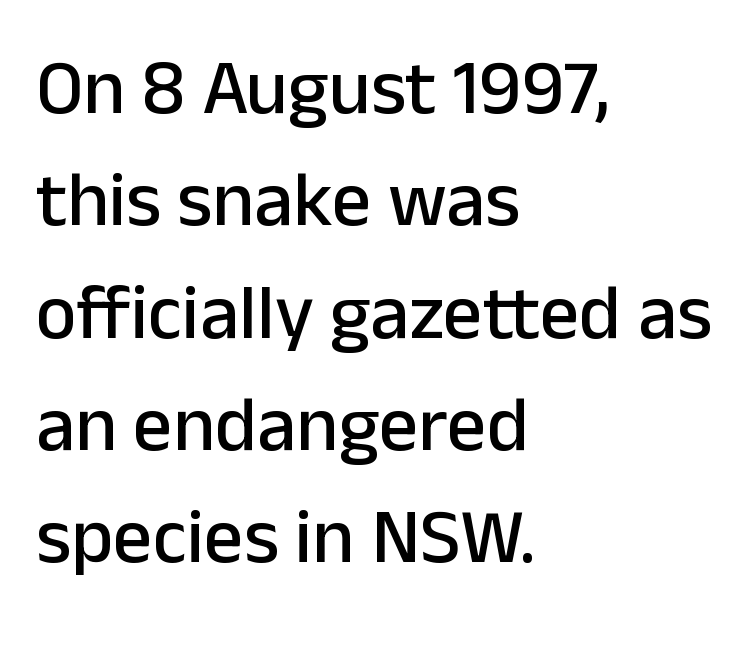
The image shows 78 px sans-serif type, upright; set left-aligned, normal line spacing (1.44x), normal letter spacing, not underlined; low stroke contrast and a medium x-height.
